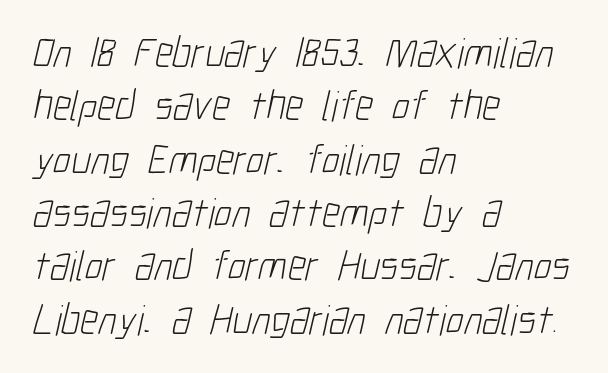
The image shows 43 px light, condensed sans-serif type; set left-aligned, line spacing 1.24x, normal letter spacing, not underlined; low stroke contrast and a medium x-height.
